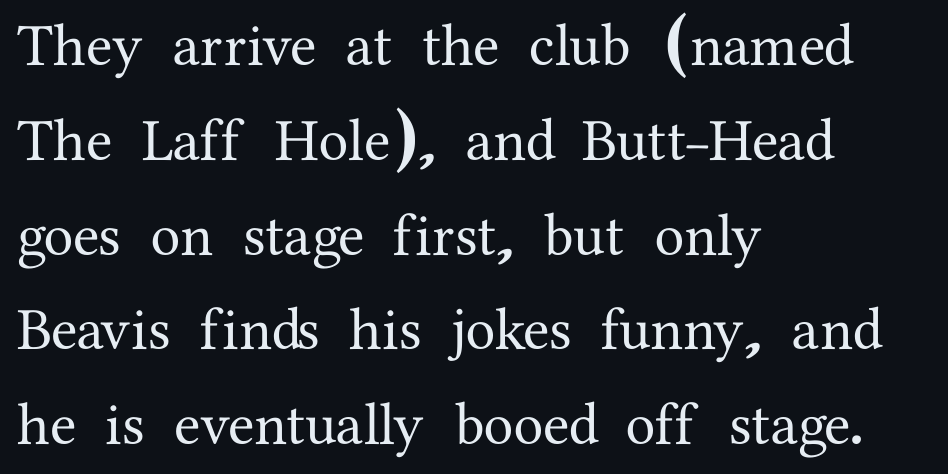
The image shows 60 px serif type, upright; set left-aligned, normal line spacing (1.58x), normal letter spacing, not underlined; medium stroke contrast and a medium x-height.
